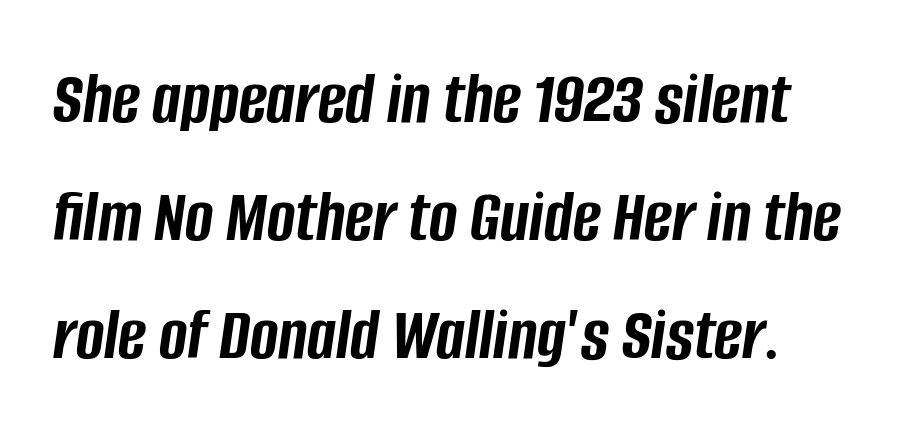
Q: Is the text bold? A: Yes.
Q: Is the text italic (slanted)? A: Yes, it leans right by about 8 degrees.
Q: Is the text underlined? A: No.
Q: Is the spacing between letters normal or unusually wide? A: Normal.
Q: Is the spacing between lines tight, normal or loose? A: Normal.
Q: Width (condensed, normal, or wide)? A: Condensed.
Q: Stroke contrast? A: Low.
Q: x-height? A: Large.
Q: Monospaced? A: No.
